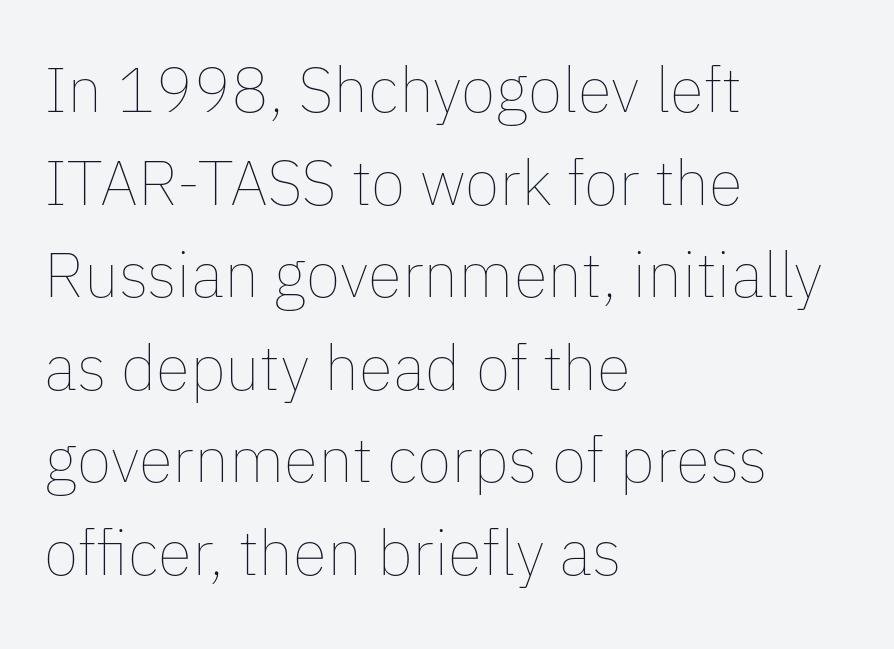
The image shows 63 px thin type, upright; set left-aligned, normal line spacing (1.47x), normal letter spacing, not underlined; low stroke contrast and a medium x-height.
